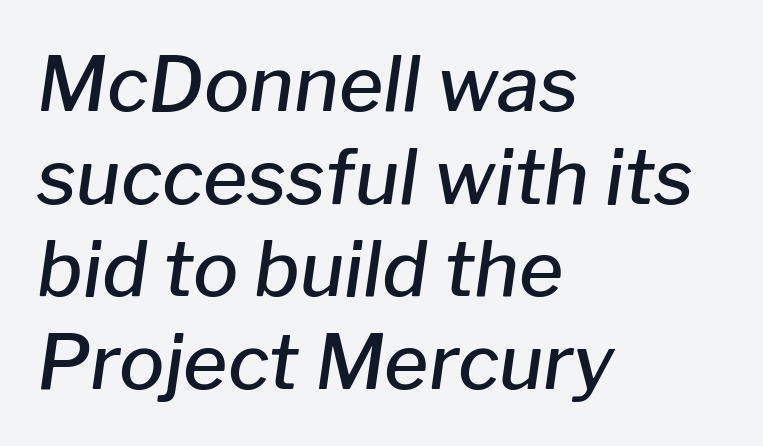
The image shows 76 px semibold type, italic (leaning right); set left-aligned, line spacing 1.22x, normal letter spacing, not underlined; low stroke contrast and a medium x-height.
